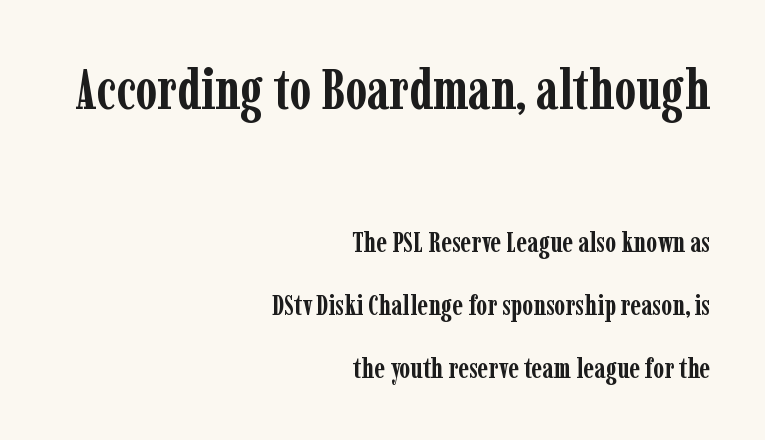
No word sits above an underline. The typeface chosen for these lines features serifs. Every stem runs plumb, perpendicular to the baseline. You could not count columns in this text — the font is proportionally spaced. This sample is right-justified, so line beginnings fall wherever the words allow.
